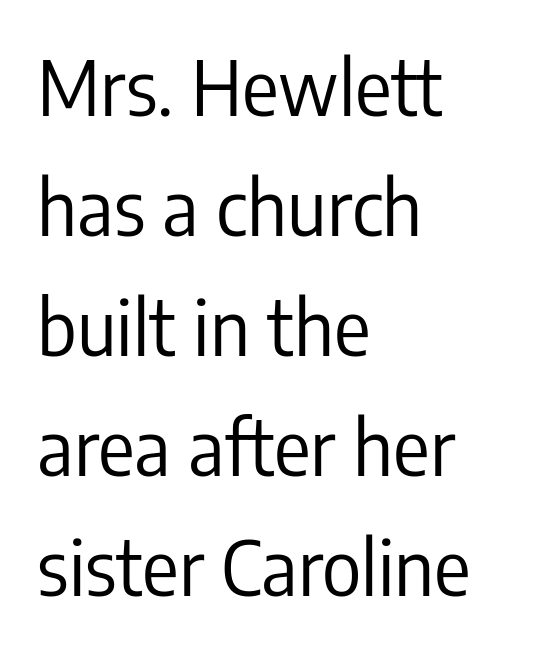
The letterforms sit shoulder to shoulder at normal distance. The glyphs in this specimen are sans serif. The passage shown is typed in a proportional face where columns would drift. A clean baseline with only descenders dipping below it. The compositor pushed each line to the left boundary.
